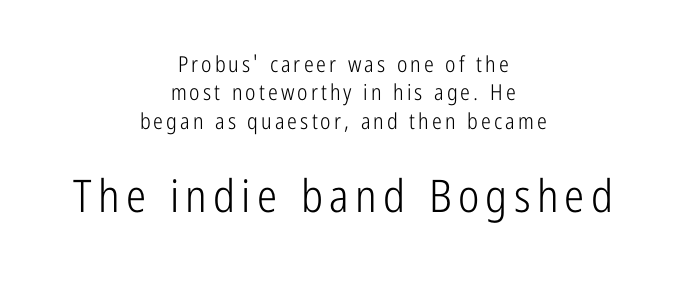
{"serif": "no", "italic": "no", "bold": "no", "weight": "light", "width": "condensed", "stroke_contrast": "low", "x_height": "medium", "monospaced": "no", "underline": "no", "align": "center", "line_spacing": "normal", "line_spacing_ratio": 1.29, "larger_block": "second", "size_ratio": 2.05, "glyph_px": 45}
